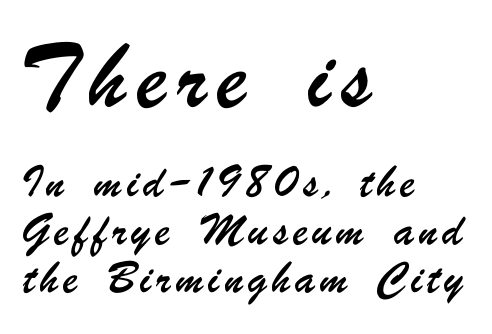
Typeset ragged right — the left edge is the straight one. Plain, unruled lines of type. The rendering shrinks the type as you move from the upper chunk to the lower. Nope, no serifs anywhere on these letters. A typesetter would call this heavily tracked-out type.
